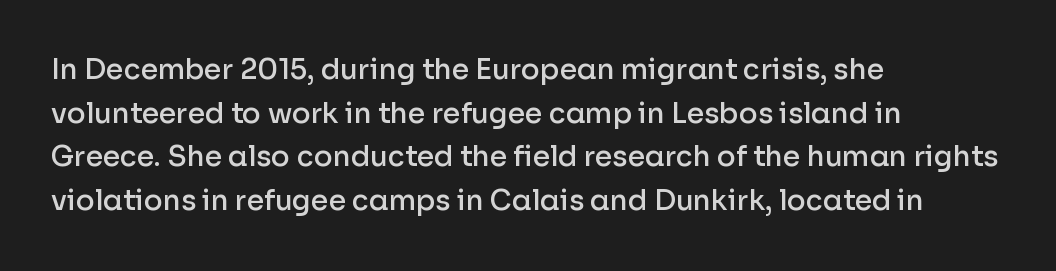
Q: Is the text bold? A: Semi-bold.
Q: Is the text italic (slanted)? A: No, it is upright.
Q: Is the typeface a serif or a sans-serif typeface? A: Sans-serif.
Q: Is the text underlined? A: No.
Q: How is the paragraph aligned? A: Left-aligned.
Q: Is the spacing between letters normal or unusually wide? A: Normal.
Q: Is the spacing between lines tight, normal or loose? A: Normal.
Q: Width (condensed, normal, or wide)? A: Normal.
Q: Stroke contrast? A: Low.
Q: x-height? A: Medium.
Q: Monospaced? A: No.
